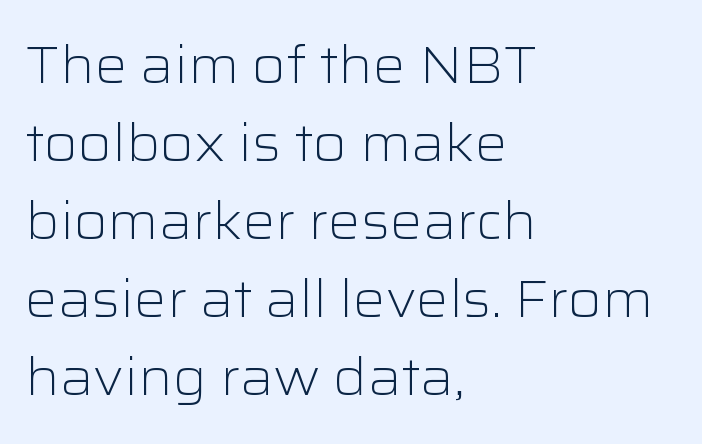
Q: Is the text bold? A: No.
Q: Is the text italic (slanted)? A: No, it is upright.
Q: Is the typeface a serif or a sans-serif typeface? A: Sans-serif.
Q: Is the text underlined? A: No.
Q: How is the paragraph aligned? A: Left-aligned.
Q: Is the spacing between letters normal or unusually wide? A: Normal.
Q: Is the spacing between lines tight, normal or loose? A: Normal.
Q: Width (condensed, normal, or wide)? A: Wide.
Q: Stroke contrast? A: Low.
Q: x-height? A: Medium.
Q: Monospaced? A: No.
